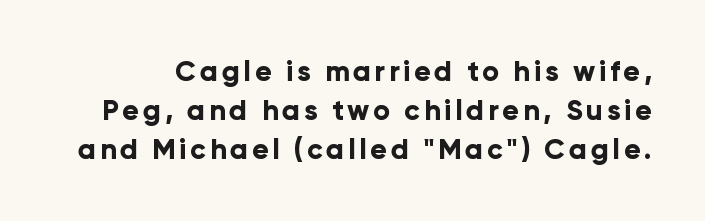
{"serif": "no", "italic": "no", "bold": "yes", "weight": "bold", "width": "normal", "stroke_contrast": "low", "x_height": "medium", "monospaced": "no", "underline": "no", "line_spacing": "normal", "line_spacing_ratio": 1.4, "glyph_px": 28}
